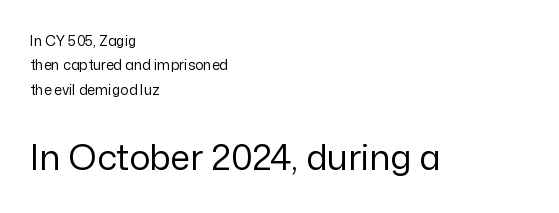
Q: Is the text bold? A: No.
Q: Is the text italic (slanted)? A: No, it is upright.
Q: Is the typeface a serif or a sans-serif typeface? A: Sans-serif.
Q: Is the text underlined? A: No.
Q: How is the paragraph aligned? A: Left-aligned.
Q: Is the spacing between letters normal or unusually wide? A: Normal.
Q: Which block of text is set in a larger size, the first (top) or the second (bottom)? A: The second (bottom) one.
Q: Width (condensed, normal, or wide)? A: Normal.
Q: Stroke contrast? A: Low.
Q: x-height? A: Medium.
Q: Monospaced? A: No.
